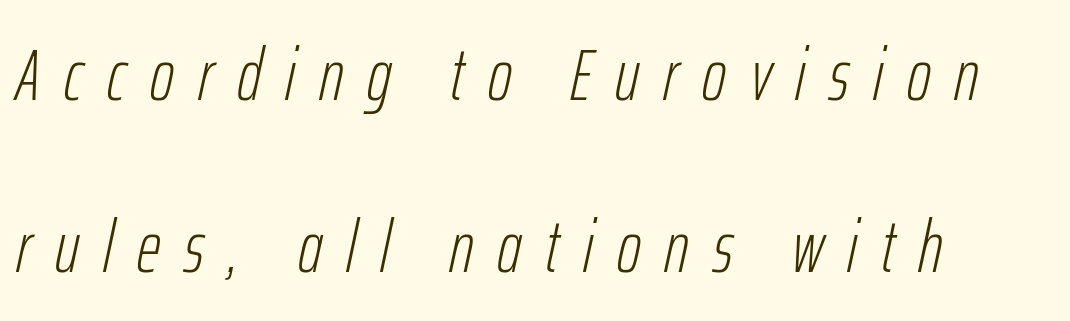
The image shows 74 px light, condensed type, italic (leaning right); set left-aligned, loose line spacing (2.32x), unusually wide letter spacing (+0.32 em), not underlined; low stroke contrast and a medium x-height.
